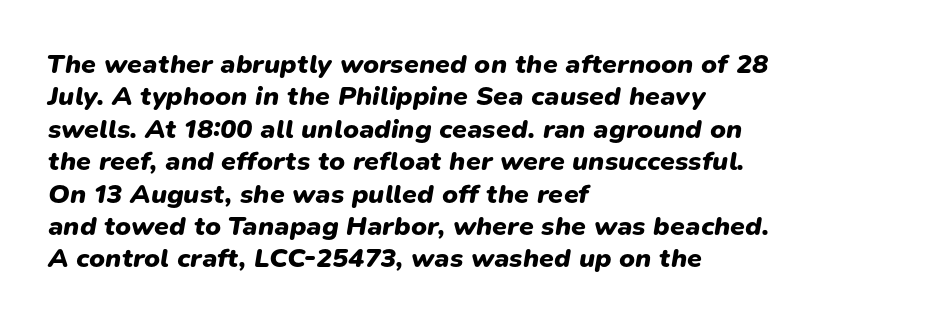
Q: Is the text bold? A: Yes.
Q: Is the text italic (slanted)? A: Yes, it leans right by about 9 degrees.
Q: Is the text underlined? A: No.
Q: How is the paragraph aligned? A: Left-aligned.
Q: Is the spacing between letters normal or unusually wide? A: Normal.
